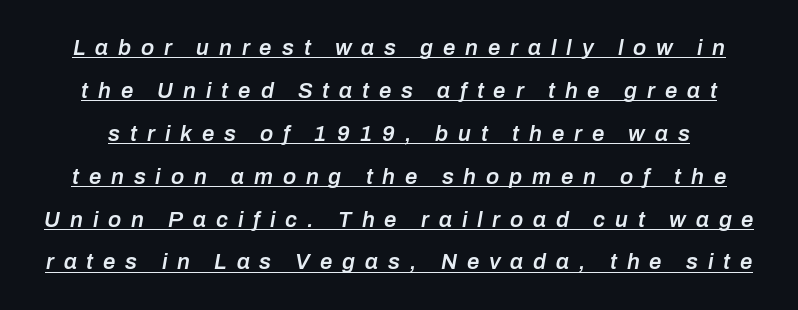
{"italic": "yes", "lean": "right", "slant_degrees": 10, "bold": "semi", "underline": "yes", "line_spacing": "loose", "line_spacing_ratio": 1.95, "letter_spacing": "wide", "letter_spacing_em": 0.45, "glyph_px": 22}
